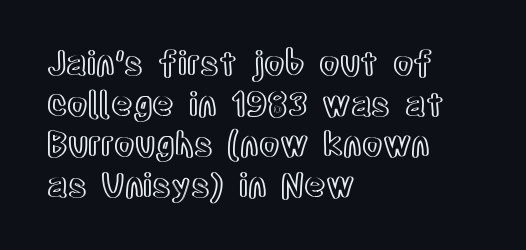
Decoration check: the copy has no underline. A typesetter would call this proportional, since set widths differ per character. Posture: straight, roman, zero tilt. The paragraph has a hard left edge and a soft right edge. Tracking here is standard; glyphs follow each other at the usual distance.
